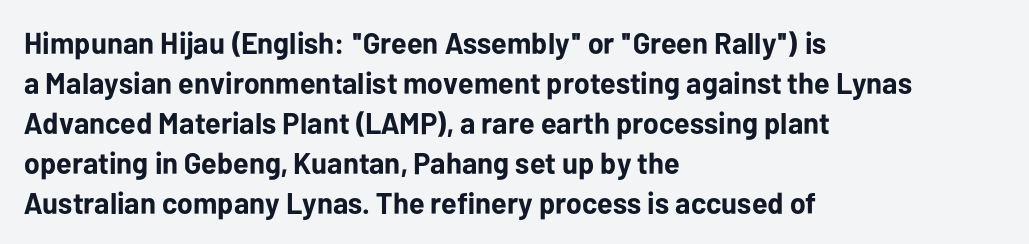
The image shows 30 px bold sans-serif type, upright; set left-aligned, normal line spacing (1.33x), normal letter spacing, not underlined; low stroke contrast and a medium x-height.
